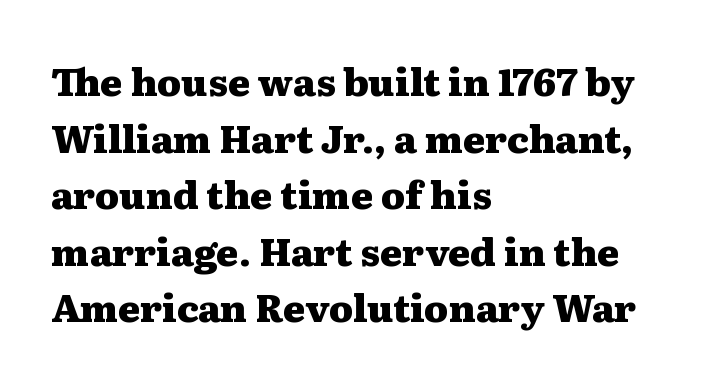
Q: Is the text bold? A: Yes.
Q: Is the text italic (slanted)? A: No, it is upright.
Q: Is the typeface a serif or a sans-serif typeface? A: Serif.
Q: Is the text underlined? A: No.
Q: How is the paragraph aligned? A: Left-aligned.
Q: Is the spacing between letters normal or unusually wide? A: Normal.
Q: Is the spacing between lines tight, normal or loose? A: Normal.
Q: Width (condensed, normal, or wide)? A: Wide.
Q: Stroke contrast? A: Medium.
Q: x-height? A: Medium.
Q: Monospaced? A: No.
